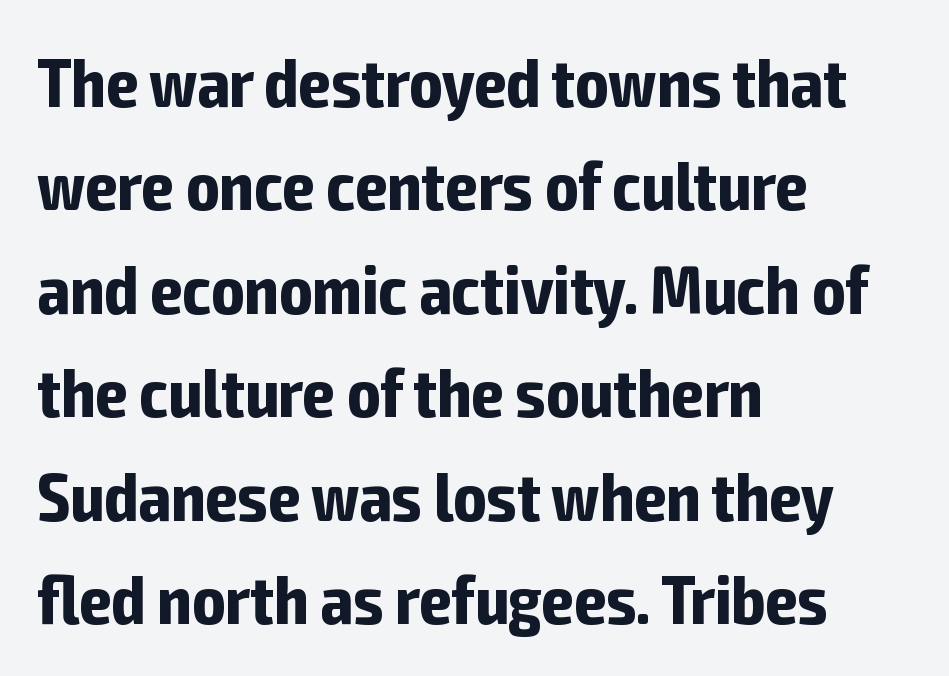
Q: Is the text bold? A: Yes.
Q: Is the text italic (slanted)? A: No, it is upright.
Q: Is the typeface a serif or a sans-serif typeface? A: Sans-serif.
Q: Is the text underlined? A: No.
Q: How is the paragraph aligned? A: Left-aligned.
Q: Is the spacing between letters normal or unusually wide? A: Normal.
Q: Is the spacing between lines tight, normal or loose? A: Normal.
Q: Width (condensed, normal, or wide)? A: Condensed.
Q: Stroke contrast? A: Low.
Q: x-height? A: Medium.
Q: Monospaced? A: No.
